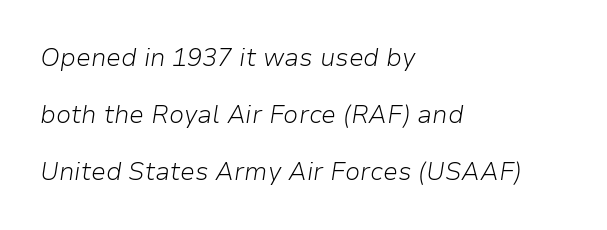
{"italic": "yes", "lean": "right", "slant_degrees": 9, "bold": "no", "underline": "no", "align": "left", "line_spacing": "loose", "line_spacing_ratio": 2.29, "letter_spacing": "normal", "letter_spacing_em": 0.0, "glyph_px": 25}
